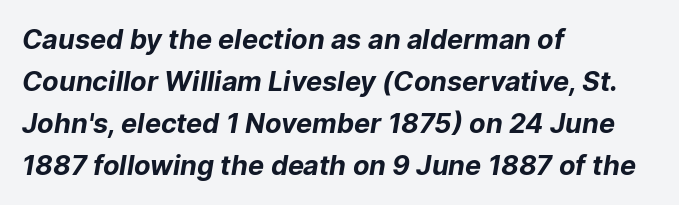
{"bold": "yes", "underline": "no", "align": "left", "line_spacing": "normal", "line_spacing_ratio": 1.56, "letter_spacing": "normal", "letter_spacing_em": 0.0, "glyph_px": 27}
